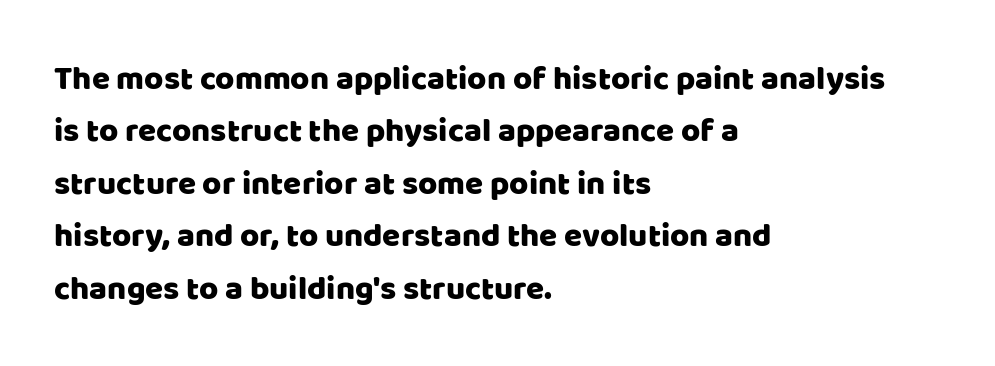
{"serif": "no", "italic": "no", "width": "normal", "stroke_contrast": "low", "x_height": "large", "monospaced": "no", "underline": "no", "align": "left", "line_spacing": "normal", "line_spacing_ratio": 1.59, "letter_spacing": "normal", "letter_spacing_em": 0.0, "glyph_px": 33}
